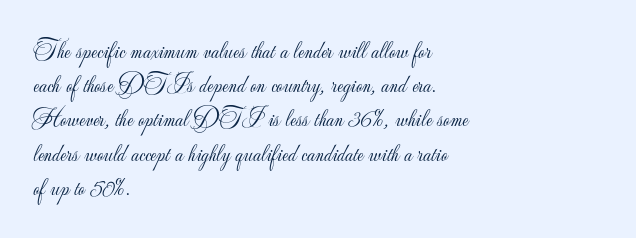
The area under the type is left untouched. Observe the ordinary spacing: letters are neighbours, not strangers. Notice how the passage keeps a crisp vertical edge on the left only.
